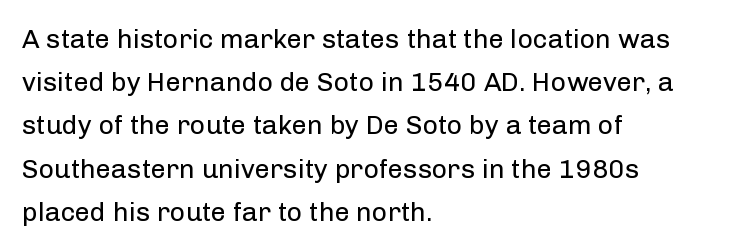
Q: Is the text bold? A: No.
Q: Is the text italic (slanted)? A: No, it is upright.
Q: Is the text underlined? A: No.
Q: How is the paragraph aligned? A: Left-aligned.
Q: Is the spacing between letters normal or unusually wide? A: Normal.
Q: Is the spacing between lines tight, normal or loose? A: Normal.
